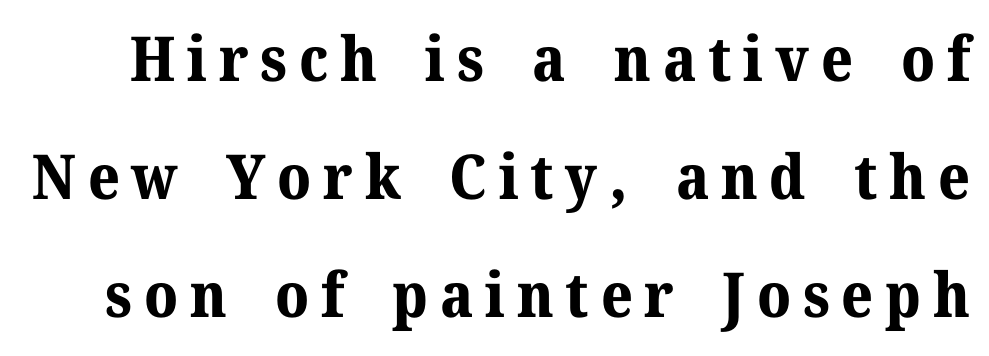
The image shows 62 px bold serif type, upright; set loose line spacing (1.9x), not underlined; medium stroke contrast and a medium x-height.
